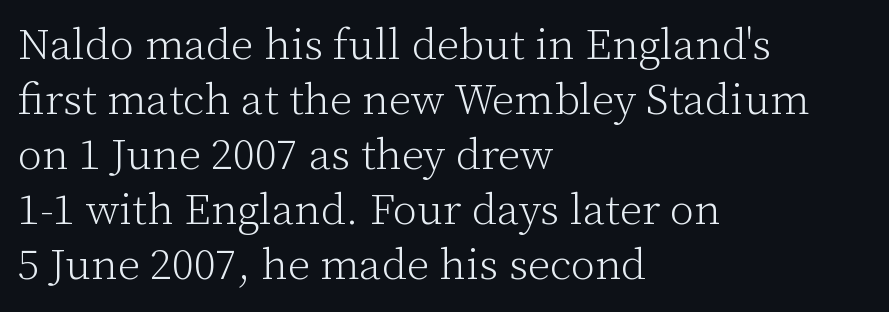
Q: Is the text bold? A: No.
Q: Is the text italic (slanted)? A: No, it is upright.
Q: Is the typeface a serif or a sans-serif typeface? A: Serif.
Q: Is the text underlined? A: No.
Q: How is the paragraph aligned? A: Left-aligned.
Q: Is the spacing between letters normal or unusually wide? A: Normal.
Q: Is the spacing between lines tight, normal or loose? A: Normal.
Q: Width (condensed, normal, or wide)? A: Normal.
Q: Stroke contrast? A: Low.
Q: x-height? A: Medium.
Q: Monospaced? A: No.
